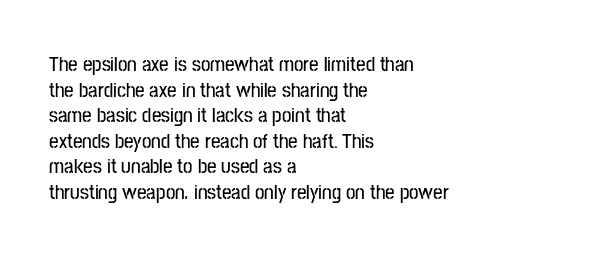
{"italic": "no", "underline": "no", "align": "left", "line_spacing_ratio": 1.22, "letter_spacing": "normal", "letter_spacing_em": 0.0, "glyph_px": 21}
